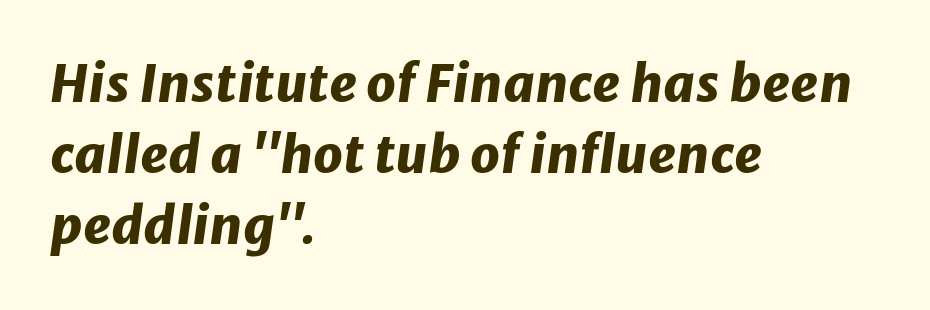
The image shows 52 px heavy type, italic (leaning right); set left-aligned, normal line spacing (1.37x), normal letter spacing, not underlined; low stroke contrast and a medium x-height.
